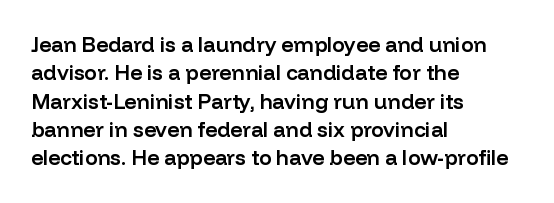
The image shows 21 px text type, upright; set left-aligned, normal line spacing (1.35x), normal letter spacing, not underlined.
